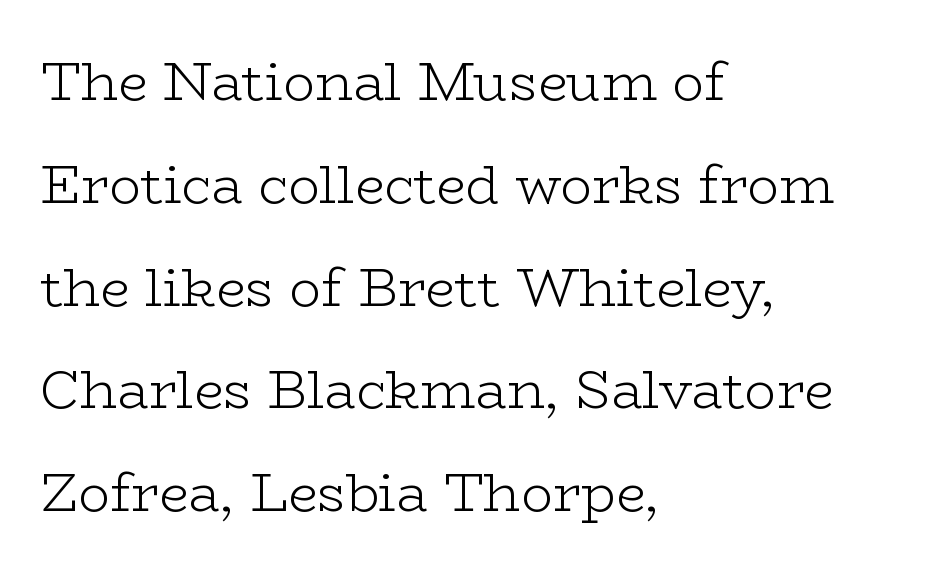
Q: Is the text bold? A: No.
Q: Is the text italic (slanted)? A: No, it is upright.
Q: Is the typeface a serif or a sans-serif typeface? A: Serif.
Q: Is the text underlined? A: No.
Q: How is the paragraph aligned? A: Left-aligned.
Q: Is the spacing between letters normal or unusually wide? A: Normal.
Q: Is the spacing between lines tight, normal or loose? A: Loose.
Q: Width (condensed, normal, or wide)? A: Wide.
Q: Stroke contrast? A: Low.
Q: x-height? A: Medium.
Q: Monospaced? A: No.
